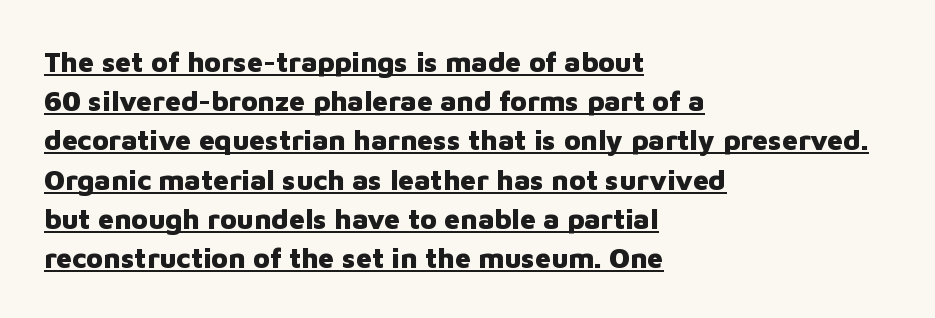
Q: Is the text bold? A: Yes.
Q: Is the text italic (slanted)? A: No, it is upright.
Q: Is the typeface a serif or a sans-serif typeface? A: Sans-serif.
Q: Is the text underlined? A: Yes.
Q: How is the paragraph aligned? A: Left-aligned.
Q: Is the spacing between letters normal or unusually wide? A: Normal.
Q: Is the spacing between lines tight, normal or loose? A: Normal.
Q: Width (condensed, normal, or wide)? A: Normal.
Q: Stroke contrast? A: Low.
Q: x-height? A: Medium.
Q: Monospaced? A: No.
